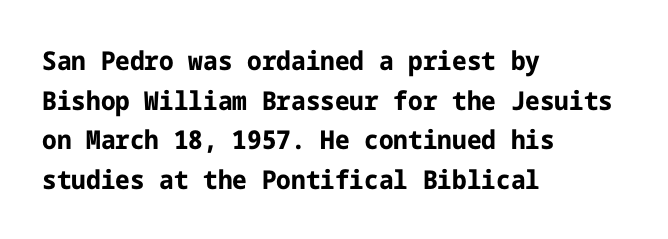
Line spacing here is normal. Words float on clear page, feet unadorned. Each glyph is drawn with heavy, bold strokes. There is no visible air inserted between adjacent glyphs. These lines are set flush left with a ragged right edge. This is roman type, the default non-slanted kind.
